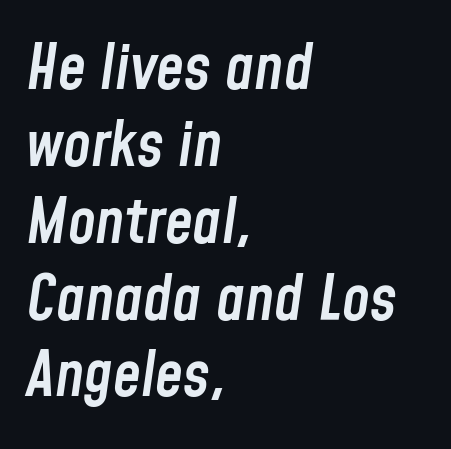
This is oblique type, the kind used for emphasis or titles. One-word summary of the alignment: left. This sample has the flowing, uneven cadence of proportional lettering. The rendering keeps characters at their native spacing. Stroke thickness is moderately raised; the sample reads as semibold. Beneath every word, the page is bare.
